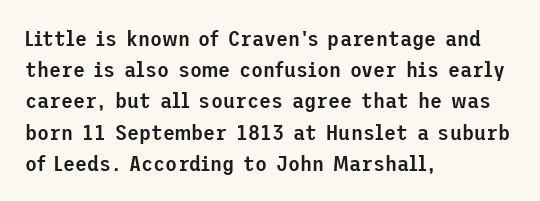
This is moderately heavy type, rendered in semibold. No extra tracking has been applied to these lines. Alignment: flush left. Leading matches the norm, producing a regular column.
